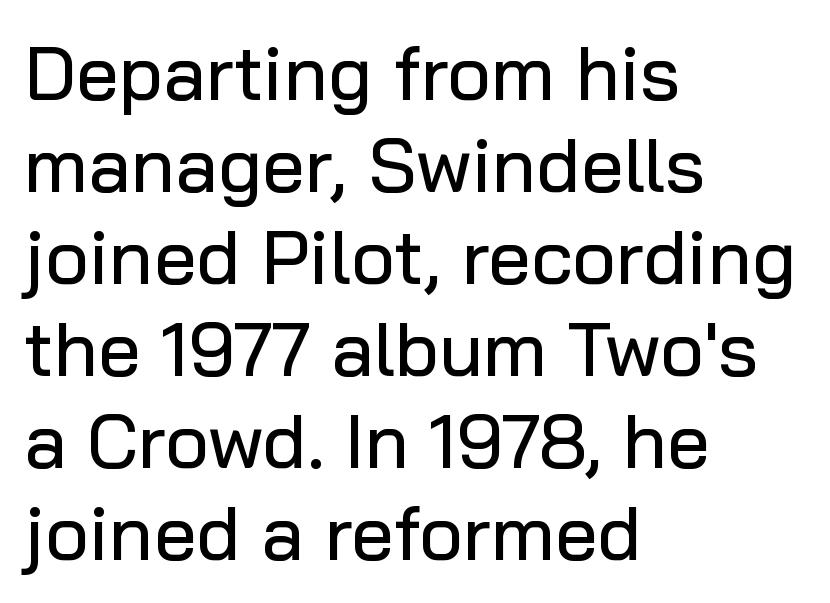
This sample uses a sans-serif face. Tall strokes in this sample are plumb rather than angled. Here the designer chose a conventional face with non-uniform glyph widths. A clean baseline with only descenders dipping below it. A classic flush-left, rag-right setting is used for this passage.
